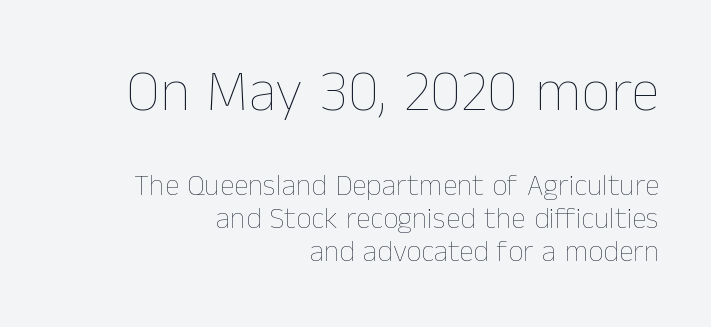
{"italic": "no", "bold": "no", "weight": "thin", "width": "normal", "stroke_contrast": "low", "x_height": "medium", "monospaced": "no", "underline": "no", "align": "right", "line_spacing": "tight", "line_spacing_ratio": 1.11, "letter_spacing": "normal", "letter_spacing_em": 0.0, "larger_block": "first", "size_ratio": 1.97, "glyph_px": 59}
